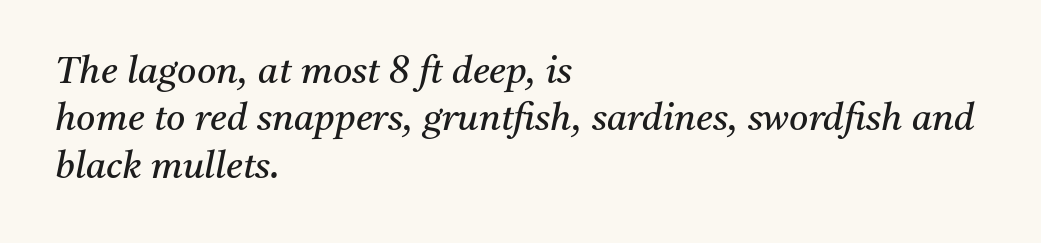
Q: Is the text bold? A: No.
Q: Is the text italic (slanted)? A: Yes, it leans right by about 11 degrees.
Q: Is the typeface a serif or a sans-serif typeface? A: Serif.
Q: Is the text underlined? A: No.
Q: How is the paragraph aligned? A: Left-aligned.
Q: Is the spacing between letters normal or unusually wide? A: Normal.
Q: Is the spacing between lines tight, normal or loose? A: Normal.
Q: Width (condensed, normal, or wide)? A: Normal.
Q: Stroke contrast? A: Medium.
Q: x-height? A: Medium.
Q: Monospaced? A: No.
